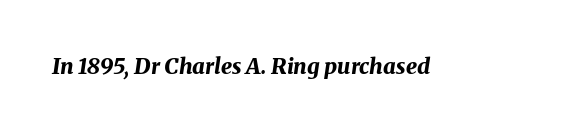
The image shows 22 px bold type, italic (leaning right); set normal letter spacing, not underlined.
